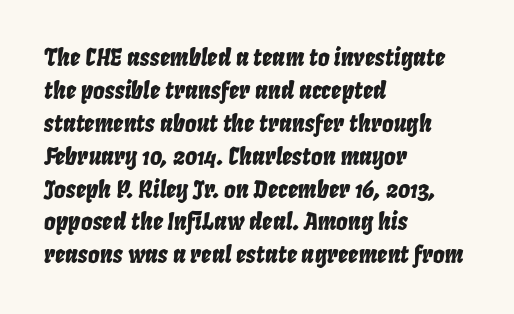
The image shows 23 px text type, italic (leaning right); set left-aligned, normal line spacing (1.43x), normal letter spacing, not underlined.
